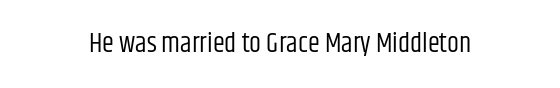
A light-to-regular cut is what we see here. Compared with a flush-left layout, this one balances lines on the center instead. The space directly below the letters is spotless. Inter-character spacing is left at the font's built-in metrics. Rendered with straight, roman letterforms.
